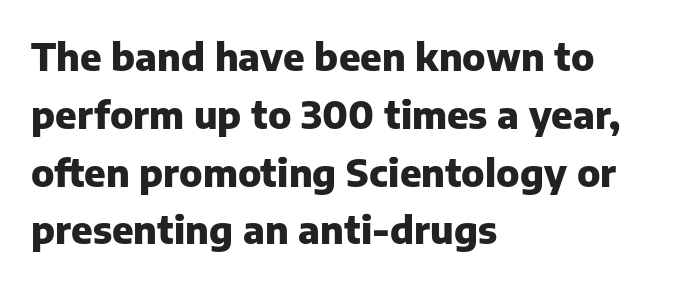
{"serif": "no", "italic": "no", "bold": "yes", "weight": "heavy", "width": "normal", "stroke_contrast": "low", "x_height": "medium", "monospaced": "no", "underline": "no", "align": "left", "line_spacing": "normal", "line_spacing_ratio": 1.52, "letter_spacing": "normal", "letter_spacing_em": 0.0, "glyph_px": 38}
